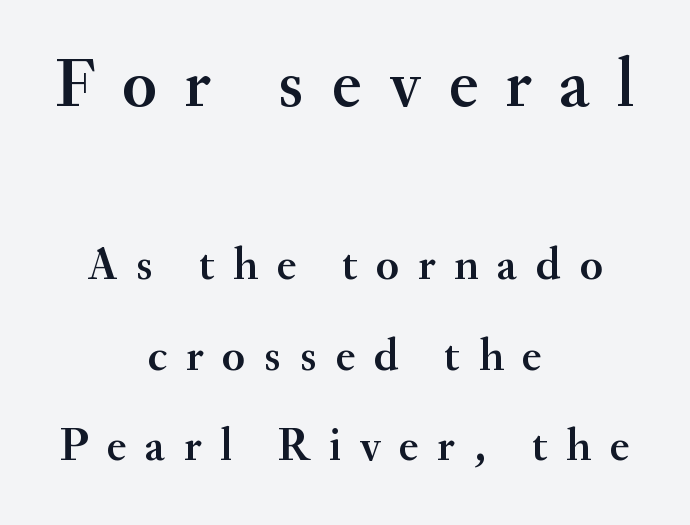
The image shows 70 px serif type, upright; set centered, loose line spacing (1.92x), unusually wide letter spacing (+0.39 em), not underlined; the first (top) block is 1.49x larger; medium stroke contrast and a small x-height.
